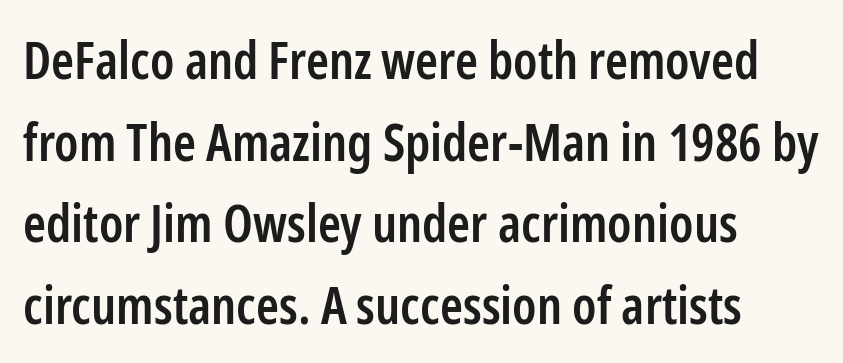
Q: Is the text bold? A: Semi-bold.
Q: Is the text italic (slanted)? A: No, it is upright.
Q: Is the typeface a serif or a sans-serif typeface? A: Sans-serif.
Q: Is the text underlined? A: No.
Q: How is the paragraph aligned? A: Left-aligned.
Q: Is the spacing between letters normal or unusually wide? A: Normal.
Q: Is the spacing between lines tight, normal or loose? A: Normal.
Q: Width (condensed, normal, or wide)? A: Condensed.
Q: Stroke contrast? A: Low.
Q: x-height? A: Medium.
Q: Monospaced? A: No.
